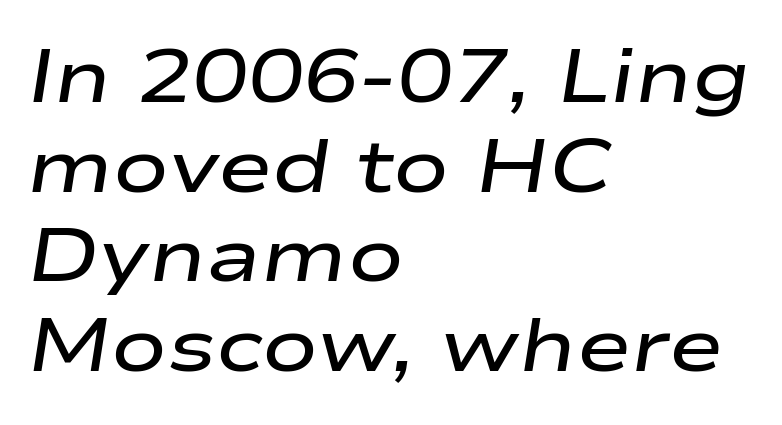
{"italic": "yes", "lean": "right", "slant_degrees": 9, "bold": "semi", "weight": "semibold", "width": "wide", "stroke_contrast": "low", "x_height": "medium", "monospaced": "no", "underline": "no", "align": "left", "line_spacing_ratio": 1.21, "letter_spacing": "normal", "letter_spacing_em": 0.0, "glyph_px": 74}
